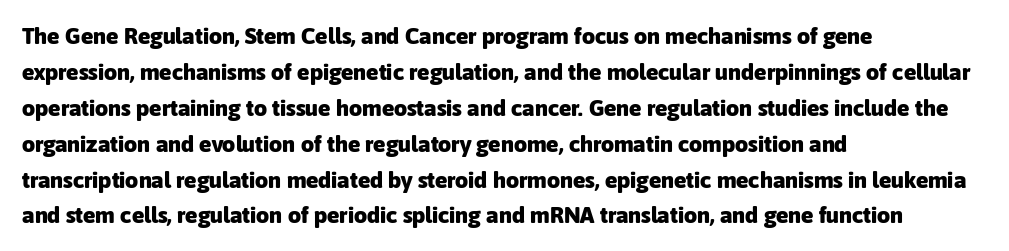
The line-height multiplier appears to be the usual default. Plain, unruled lines of type. The type is set solid horizontally, with unmodified tracking. Horizontal alignment here is leftward, the default for most running prose. Does the weight exceed regular? Yes, all the way to bold.
